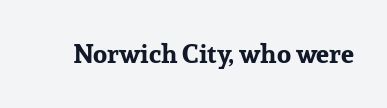
Only glyphs here, with clear space below each row. Rendered with straight, roman letterforms. The glyphs have the mass of a bold cut. Observe the ordinary spacing: letters are neighbours, not strangers.
